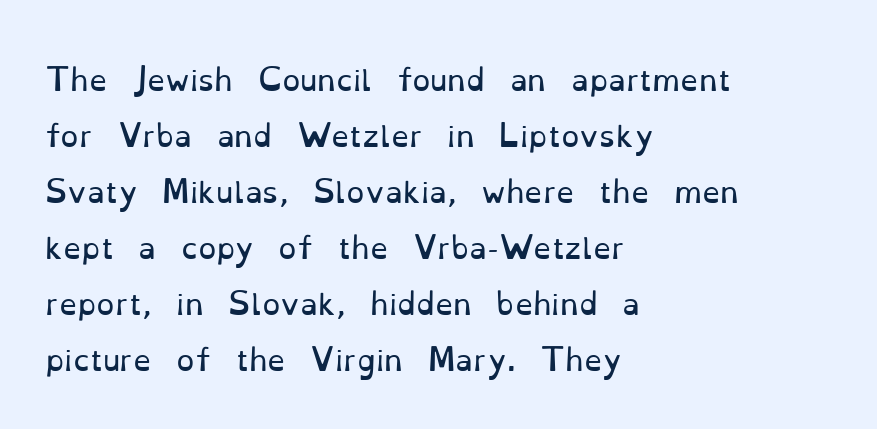
Q: Is the text bold? A: No.
Q: Is the text italic (slanted)? A: No, it is upright.
Q: Is the typeface a serif or a sans-serif typeface? A: Serif.
Q: Is the text underlined? A: No.
Q: How is the paragraph aligned? A: Left-aligned.
Q: Is the spacing between letters normal or unusually wide? A: Normal.
Q: Is the spacing between lines tight, normal or loose? A: Loose.
Q: Width (condensed, normal, or wide)? A: Normal.
Q: Stroke contrast? A: Low.
Q: x-height? A: Small.
Q: Monospaced? A: No.
